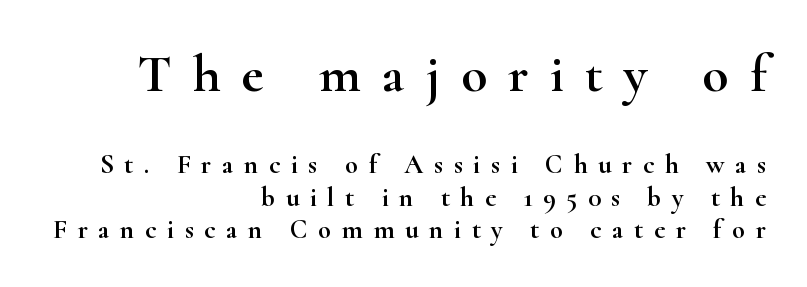
{"serif": "yes", "italic": "no", "width": "wide", "stroke_contrast": "high", "x_height": "small", "monospaced": "no", "underline": "no", "align": "right", "line_spacing_ratio": 1.19, "letter_spacing": "wide", "letter_spacing_em": 0.39, "larger_block": "first", "size_ratio": 2.0, "glyph_px": 54}
